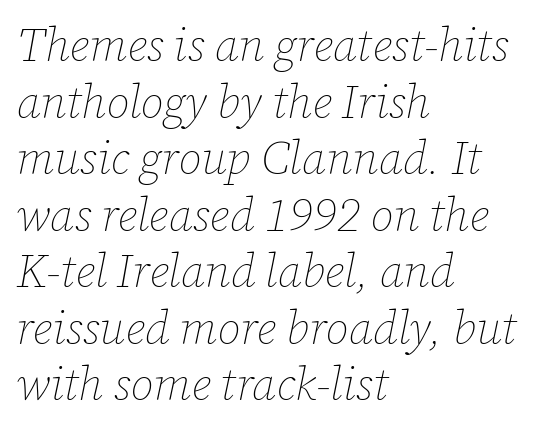
No chunkiness to these letters — they're not bold. Italic? Definitely — the glyphs are oblique. This sample uses plain, unmodified letter spacing. Descenders are the only things crossing below the line. The text block is weighted toward the left margin, trailing off unevenly rightward.
